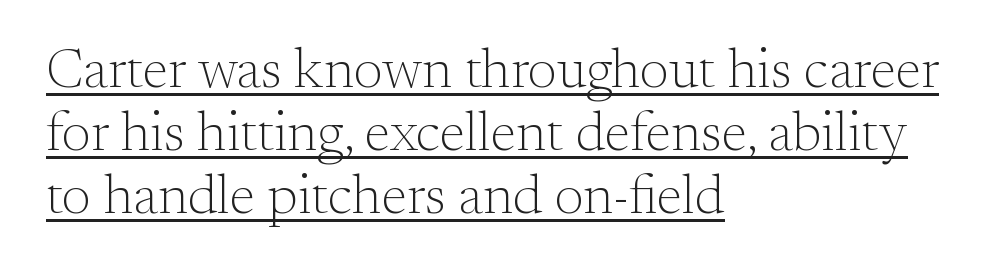
This sample uses an upright cut, with every glyph sitting square on the baseline. Heaviness? Minimal to ordinary, like unemphasized prose. The string is rendered with underlining switched on. The designer went with a serif here, giving each stem small feet. A typesetter would call this proportional, since set widths differ per character.
